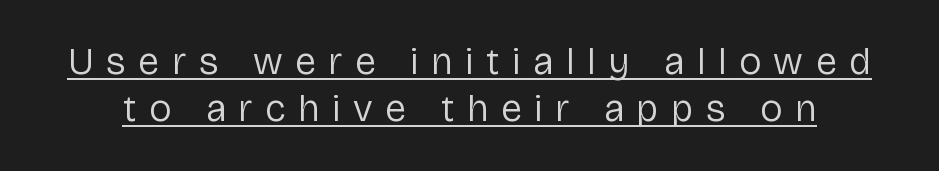
Q: Is the text bold? A: No.
Q: Is the text italic (slanted)? A: No, it is upright.
Q: Is the typeface a serif or a sans-serif typeface? A: Sans-serif.
Q: Is the text underlined? A: Yes.
Q: Is the spacing between letters normal or unusually wide? A: Unusually wide.
Q: Is the spacing between lines tight, normal or loose? A: Normal.
Q: Width (condensed, normal, or wide)? A: Normal.
Q: Stroke contrast? A: Low.
Q: x-height? A: Medium.
Q: Monospaced? A: No.
